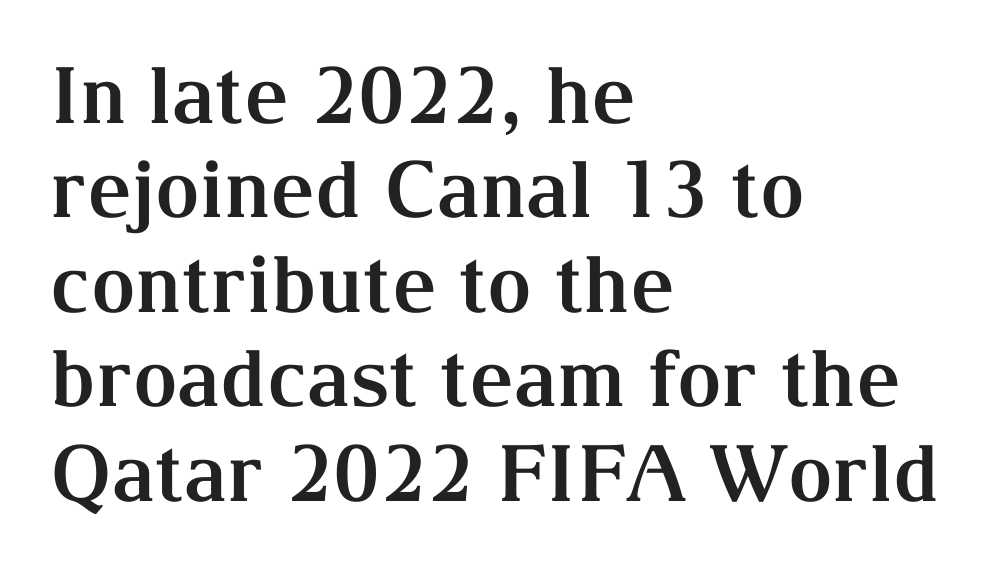
Q: Is the text bold? A: Yes.
Q: Is the text italic (slanted)? A: No, it is upright.
Q: Is the typeface a serif or a sans-serif typeface? A: Serif.
Q: Is the text underlined? A: No.
Q: How is the paragraph aligned? A: Left-aligned.
Q: Is the spacing between letters normal or unusually wide? A: Normal.
Q: Width (condensed, normal, or wide)? A: Normal.
Q: Stroke contrast? A: Medium.
Q: x-height? A: Medium.
Q: Monospaced? A: No.
